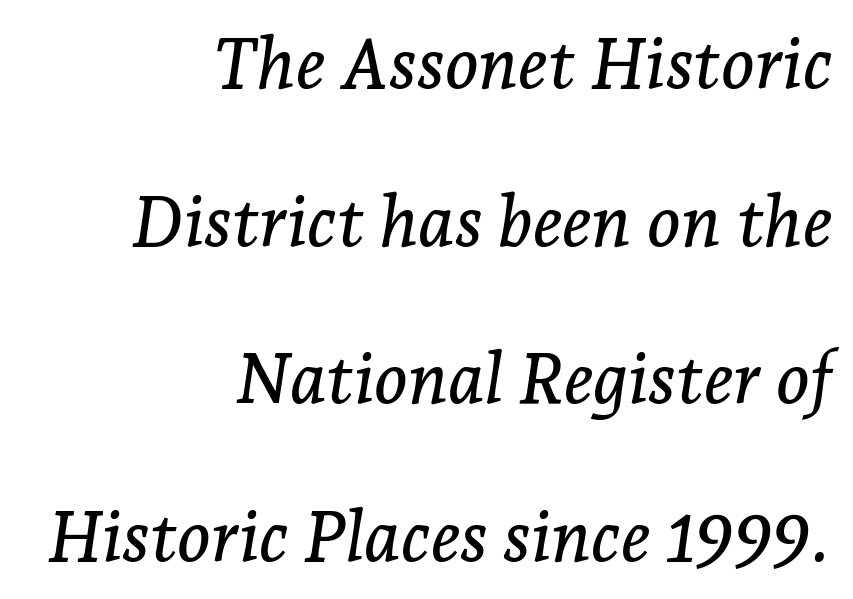
Q: Is the text italic (slanted)? A: Yes, it leans right by about 7 degrees.
Q: Is the typeface a serif or a sans-serif typeface? A: Serif.
Q: Is the text underlined? A: No.
Q: How is the paragraph aligned? A: Right-aligned.
Q: Is the spacing between letters normal or unusually wide? A: Normal.
Q: Is the spacing between lines tight, normal or loose? A: Loose.
Q: Width (condensed, normal, or wide)? A: Normal.
Q: Stroke contrast? A: Low.
Q: x-height? A: Medium.
Q: Monospaced? A: No.
